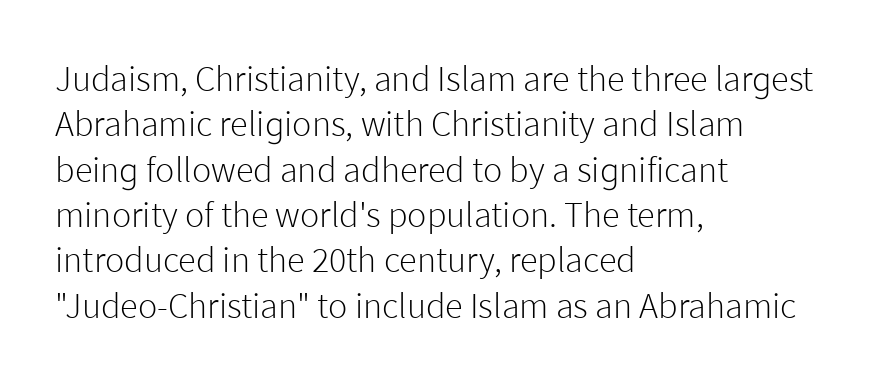
Q: Is the text bold? A: No.
Q: Is the text italic (slanted)? A: No, it is upright.
Q: Is the typeface a serif or a sans-serif typeface? A: Sans-serif.
Q: Is the text underlined? A: No.
Q: How is the paragraph aligned? A: Left-aligned.
Q: Is the spacing between letters normal or unusually wide? A: Normal.
Q: Is the spacing between lines tight, normal or loose? A: Normal.
Q: Width (condensed, normal, or wide)? A: Normal.
Q: Stroke contrast? A: Low.
Q: x-height? A: Medium.
Q: Monospaced? A: No.
